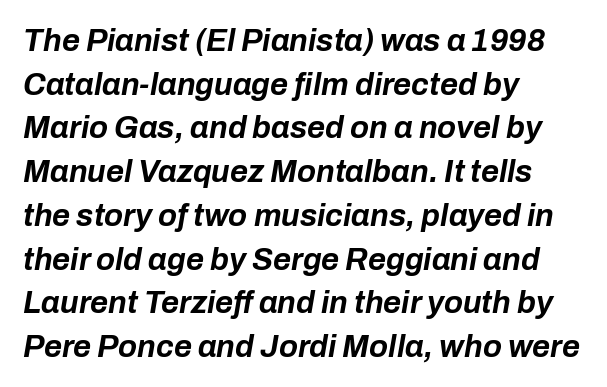
Q: Is the text bold? A: Yes.
Q: Is the text italic (slanted)? A: Yes, it leans right by about 10 degrees.
Q: Is the text underlined? A: No.
Q: How is the paragraph aligned? A: Left-aligned.
Q: Is the spacing between letters normal or unusually wide? A: Normal.
Q: Is the spacing between lines tight, normal or loose? A: Normal.
Q: Width (condensed, normal, or wide)? A: Normal.
Q: Stroke contrast? A: Low.
Q: x-height? A: Medium.
Q: Monospaced? A: No.
